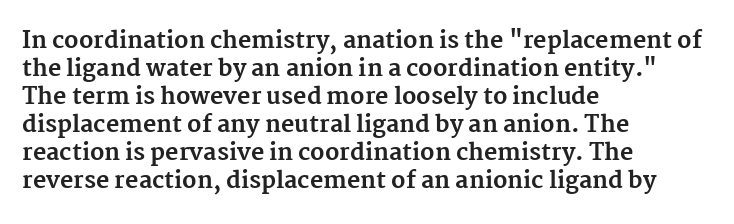
Look at the stroke-to-counter ratio: heavy, a bold. Ordinary non-slanted type is in use. The baseline area is clear. The setting favours the left margin, as ordinary paragraphs usually do. Look at the tracking — it's just the regular setting, nothing added.
